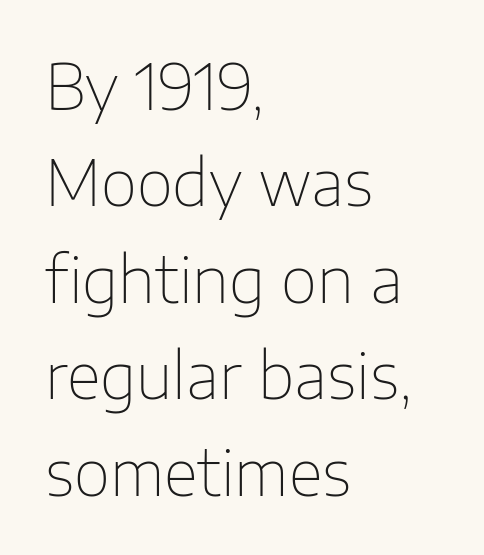
The image shows 63 px thin sans-serif type, upright; set left-aligned, normal line spacing (1.53x), normal letter spacing, not underlined; low stroke contrast and a medium x-height.
